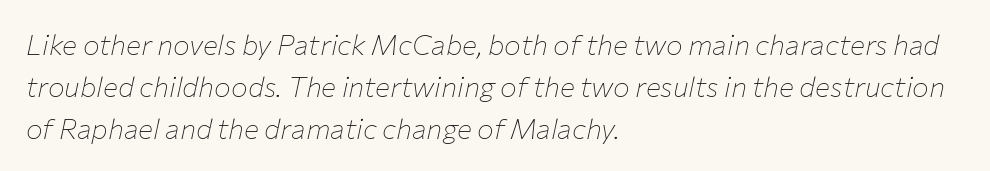
Q: Is the text bold? A: No.
Q: Is the text italic (slanted)? A: Yes, it leans right by about 12 degrees.
Q: Is the text underlined? A: No.
Q: How is the paragraph aligned? A: Left-aligned.
Q: Is the spacing between letters normal or unusually wide? A: Normal.
Q: Is the spacing between lines tight, normal or loose? A: Normal.
Q: Width (condensed, normal, or wide)? A: Normal.
Q: Stroke contrast? A: Low.
Q: x-height? A: Medium.
Q: Monospaced? A: No.
